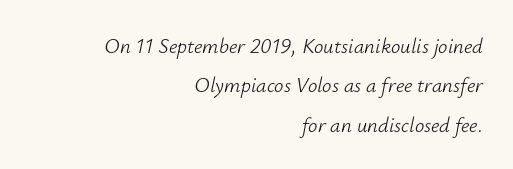
The image shows 21 px text type, italic (leaning right); set right-aligned, line spacing 1.87x, normal letter spacing, not underlined.
